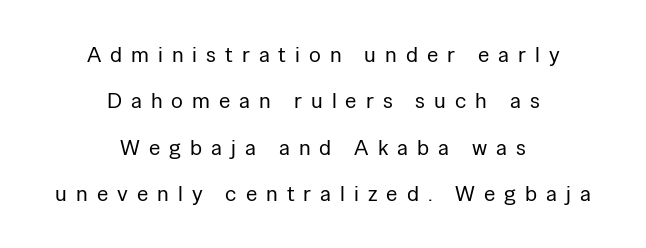
Q: Is the text bold? A: No.
Q: Is the text italic (slanted)? A: No, it is upright.
Q: Is the text underlined? A: No.
Q: How is the paragraph aligned? A: Centered.
Q: Is the spacing between letters normal or unusually wide? A: Unusually wide.
Q: Is the spacing between lines tight, normal or loose? A: Loose.
